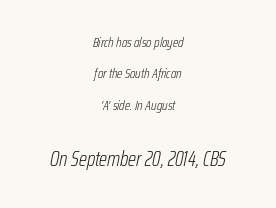
The image shows 21 px text type, italic (leaning right); set centered, loose line spacing (2.25x), normal letter spacing, not underlined; the second (bottom) block is 1.5x larger.
